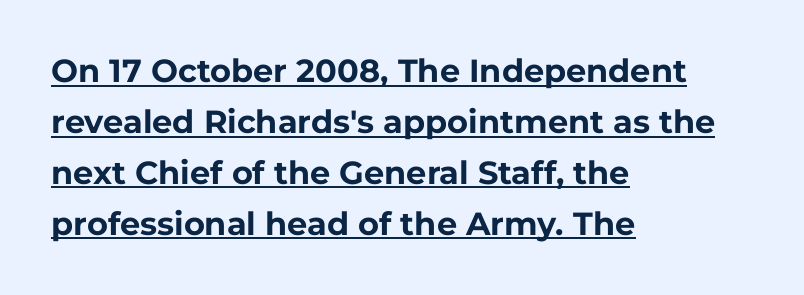
Beneath each row of characters lies a ruled line. Weight: bold. Caption: standard tracking, unaltered. Vertically, the passage feels balanced, rows spaced as you'd expect.
